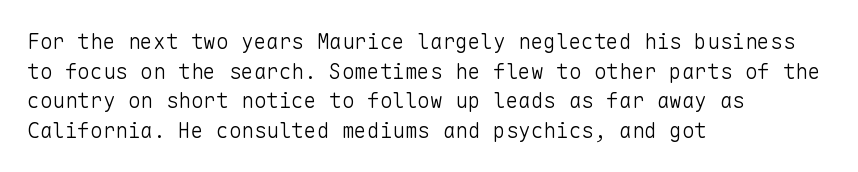
Quick note: underline off. Do the letters lean? They stand straight. The text block is weighted toward the left margin, trailing off unevenly rightward. This rendering leaves character spacing at its baseline value. Vertical spacing — default.
